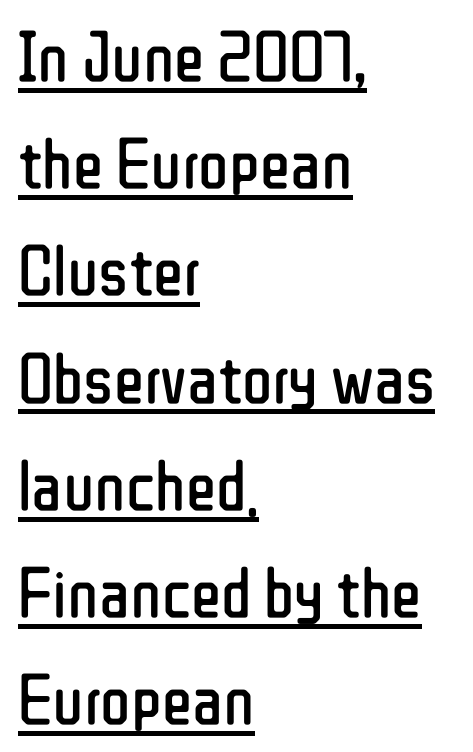
The image shows 71 px regular-weight, condensed sans-serif type, upright; set left-aligned, normal line spacing (1.51x), normal letter spacing, underlined; low stroke contrast and a medium x-height.
